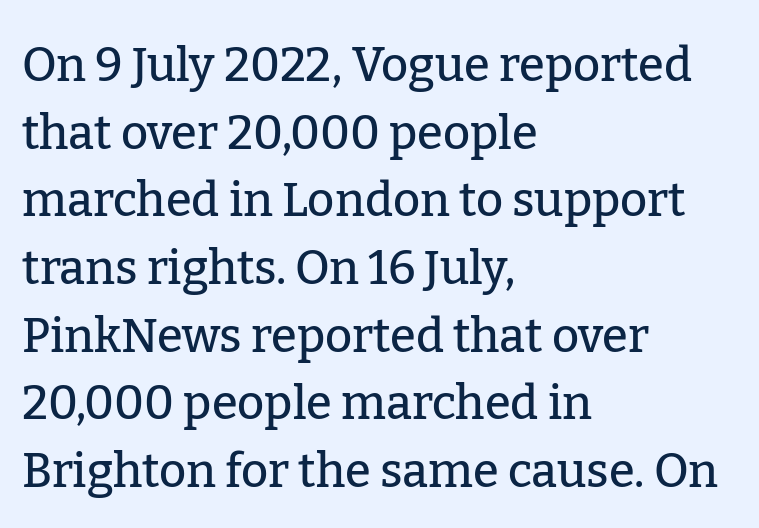
Q: Is the text italic (slanted)? A: No, it is upright.
Q: Is the typeface a serif or a sans-serif typeface? A: Serif.
Q: Is the text underlined? A: No.
Q: How is the paragraph aligned? A: Left-aligned.
Q: Is the spacing between letters normal or unusually wide? A: Normal.
Q: Is the spacing between lines tight, normal or loose? A: Normal.
Q: Width (condensed, normal, or wide)? A: Normal.
Q: Stroke contrast? A: Low.
Q: x-height? A: Medium.
Q: Monospaced? A: No.
